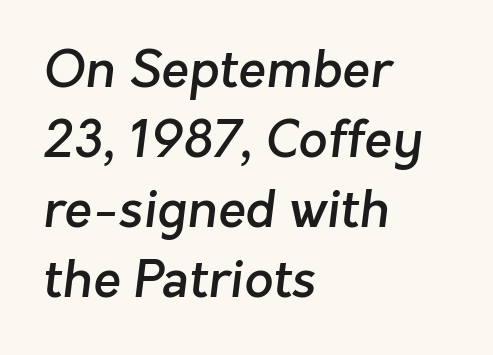
{"serif": "no", "bold": "semi", "weight": "semibold", "width": "normal", "stroke_contrast": "low", "x_height": "medium", "monospaced": "no", "underline": "no", "align": "left", "line_spacing": "normal", "line_spacing_ratio": 1.37, "letter_spacing": "normal", "letter_spacing_em": 0.0, "glyph_px": 51}
